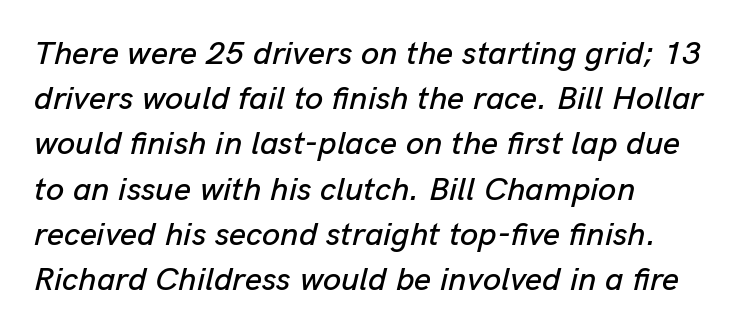
The image shows 33 px text type, italic (leaning right); set left-aligned, normal line spacing (1.37x), normal letter spacing, not underlined; low stroke contrast and a medium x-height.
